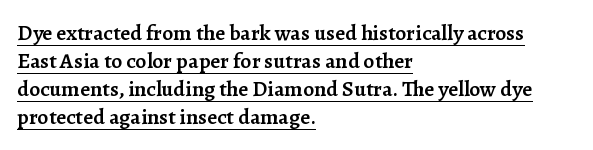
Vertical strokes here are truly vertical. The letterforms sit shoulder to shoulder at normal distance. Weight check: semibold — heavier than regular, not quite bold. These characters rest on top of a visible drawn line.
